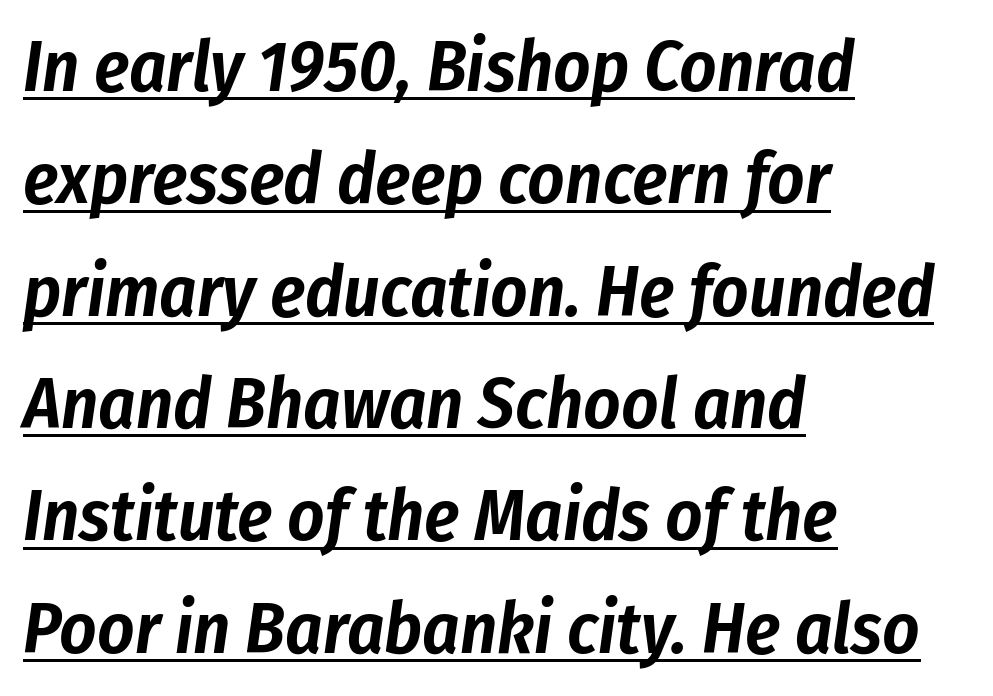
{"italic": "yes", "lean": "right", "slant_degrees": 8, "width": "condensed", "stroke_contrast": "low", "x_height": "medium", "monospaced": "no", "underline": "yes", "align": "left", "line_spacing": "normal", "line_spacing_ratio": 1.56, "letter_spacing": "normal", "letter_spacing_em": 0.0, "glyph_px": 72}
